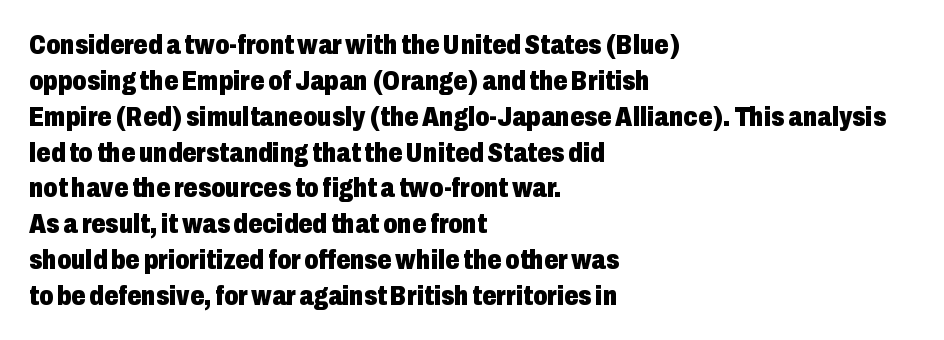
The image shows 28 px heavy, condensed sans-serif type, upright; set left-aligned, normal line spacing (1.28x), normal letter spacing, not underlined; low stroke contrast and a medium x-height.
